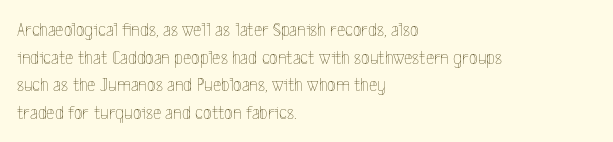
The image shows 20 px text type, upright; set left-aligned, normal line spacing (1.38x), normal letter spacing, not underlined.
